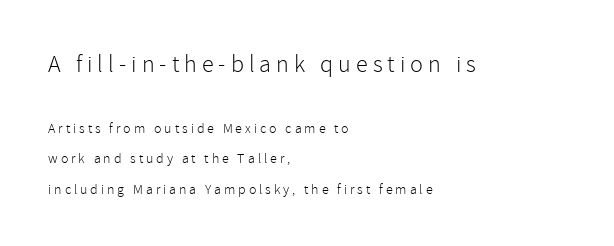
The image shows 24 px text type, upright; set left-aligned, loose line spacing (2.16x), unusually wide letter spacing (+0.21 em), not underlined; the first (top) block is 1.71x larger.
